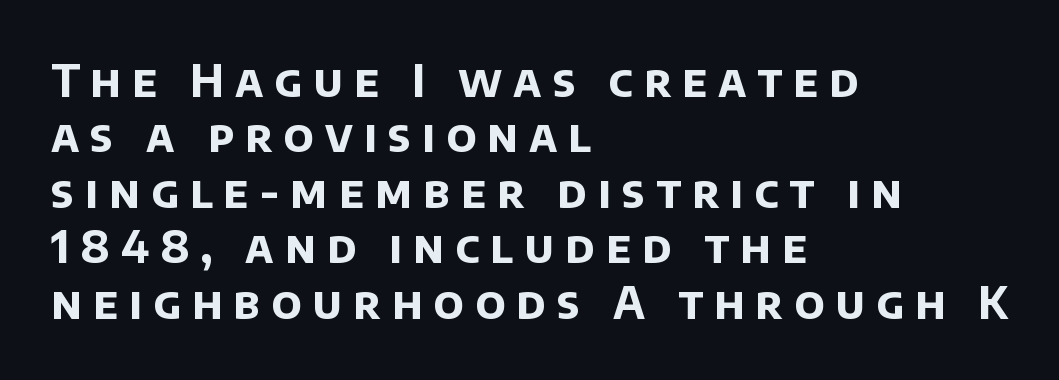
{"serif": "no", "bold": "yes", "weight": "bold", "width": "normal", "stroke_contrast": "low", "x_height": "large", "monospaced": "no", "underline": "no", "align": "left", "line_spacing": "normal", "line_spacing_ratio": 1.26, "letter_spacing": "wide", "letter_spacing_em": 0.25, "glyph_px": 44}
